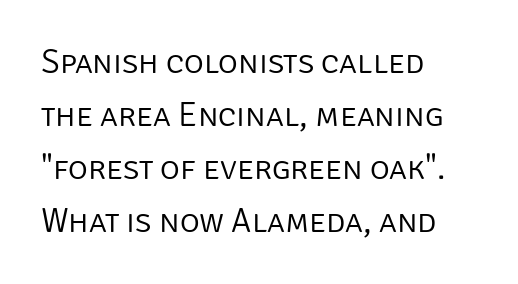
The image shows 34 px light sans-serif type, upright; set left-aligned, normal line spacing (1.56x), normal letter spacing, not underlined; low stroke contrast and a large x-height.
